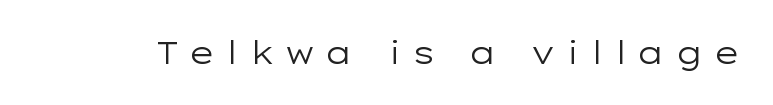
{"serif": "no", "italic": "no", "bold": "no", "weight": "regular", "width": "wide", "stroke_contrast": "low", "x_height": "medium", "monospaced": "no", "underline": "no", "letter_spacing": "wide", "letter_spacing_em": 0.33, "glyph_px": 31}
